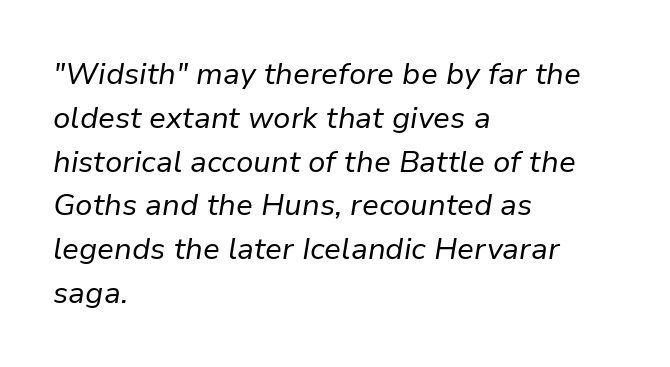
Q: Is the text bold? A: No.
Q: Is the text italic (slanted)? A: Yes, it leans right by about 9 degrees.
Q: Is the text underlined? A: No.
Q: How is the paragraph aligned? A: Left-aligned.
Q: Is the spacing between letters normal or unusually wide? A: Normal.
Q: Is the spacing between lines tight, normal or loose? A: Normal.
Q: Width (condensed, normal, or wide)? A: Normal.
Q: Stroke contrast? A: Low.
Q: x-height? A: Medium.
Q: Monospaced? A: No.
